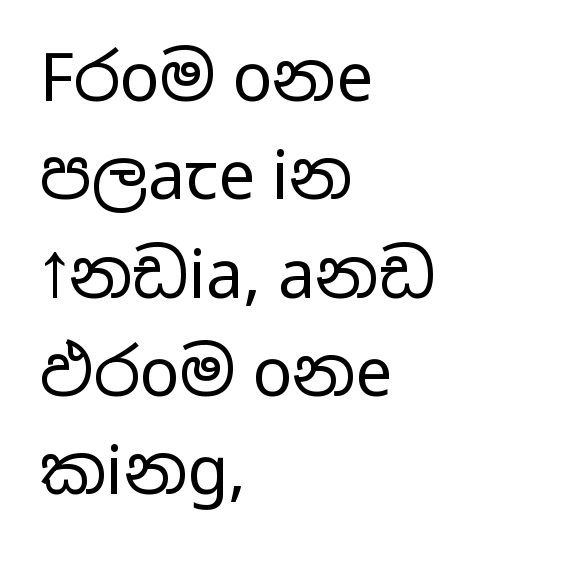
The image shows 66 px regular-weight, wide sans-serif type, upright; set left-aligned, normal line spacing (1.49x), normal letter spacing, not underlined; low stroke contrast and a medium x-height.
